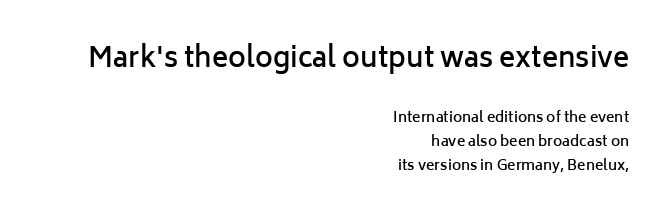
{"italic": "no", "bold": "semi", "underline": "no", "align": "right", "line_spacing_ratio": 1.74, "letter_spacing": "normal", "letter_spacing_em": 0.0, "larger_block": "first", "size_ratio": 1.93, "glyph_px": 27}
